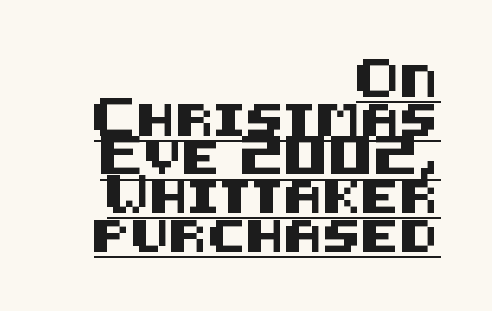
The image shows 32 px sans-serif type, upright; set right-aligned, line spacing 1.21x, normal letter spacing, underlined; medium stroke contrast and a large x-height.
